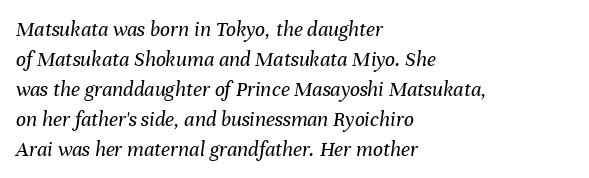
Unmarked baselines from the first word to the last. Notice how the passage keeps a crisp vertical edge on the left only. Reading down the column, the eye jumps a familiar distance to each next line. The rendering keeps characters at their native spacing.
